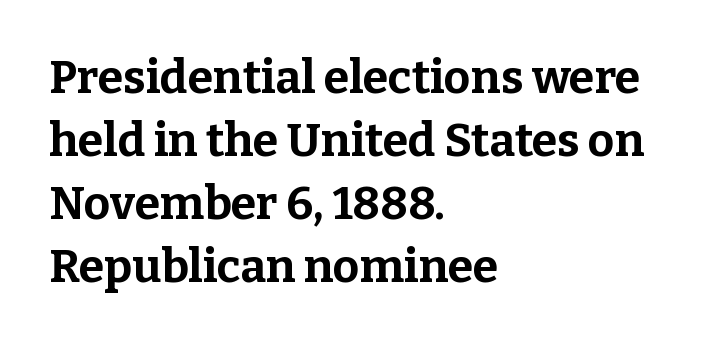
{"serif": "yes", "italic": "no", "bold": "yes", "weight": "bold", "width": "normal", "stroke_contrast": "low", "x_height": "medium", "monospaced": "no", "underline": "no", "align": "left", "line_spacing": "normal", "line_spacing_ratio": 1.37, "letter_spacing": "normal", "letter_spacing_em": 0.0, "glyph_px": 46}
